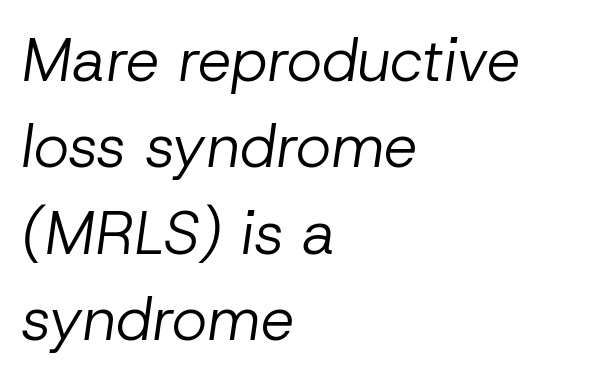
The image shows 60 px regular-weight type, italic (leaning right); set left-aligned, normal line spacing (1.44x), normal letter spacing, not underlined; low stroke contrast and a medium x-height.
